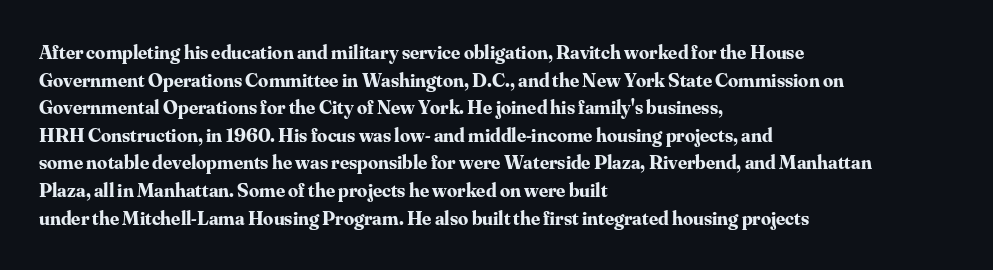
The image shows 20 px bold type, upright; set left-aligned, normal line spacing (1.38x), normal letter spacing, not underlined.
